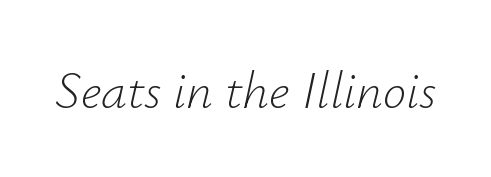
The image shows 52 px light type, italic (leaning right); set normal letter spacing, not underlined; low stroke contrast and a small x-height.
